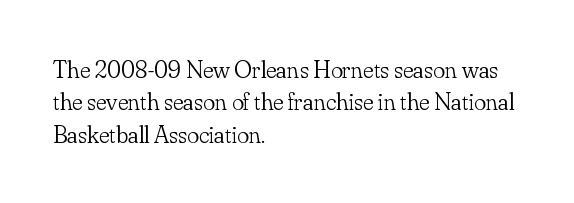
{"italic": "no", "bold": "no", "underline": "no", "align": "left", "line_spacing": "normal", "line_spacing_ratio": 1.3, "letter_spacing": "normal", "letter_spacing_em": 0.0, "glyph_px": 25}
